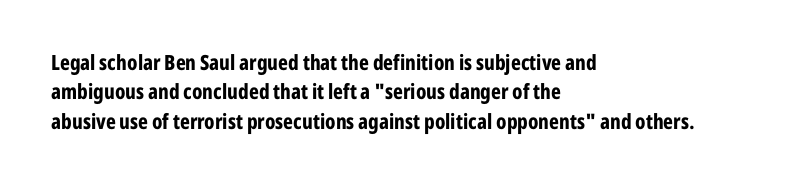
Posture: upright roman. Underlining? Definitely not there. Each line starts at the same left margin while the right side varies. Stroke thickness is high; the sample reads as a true bold. The block of text has a typical density, with ordinary space between rows.
